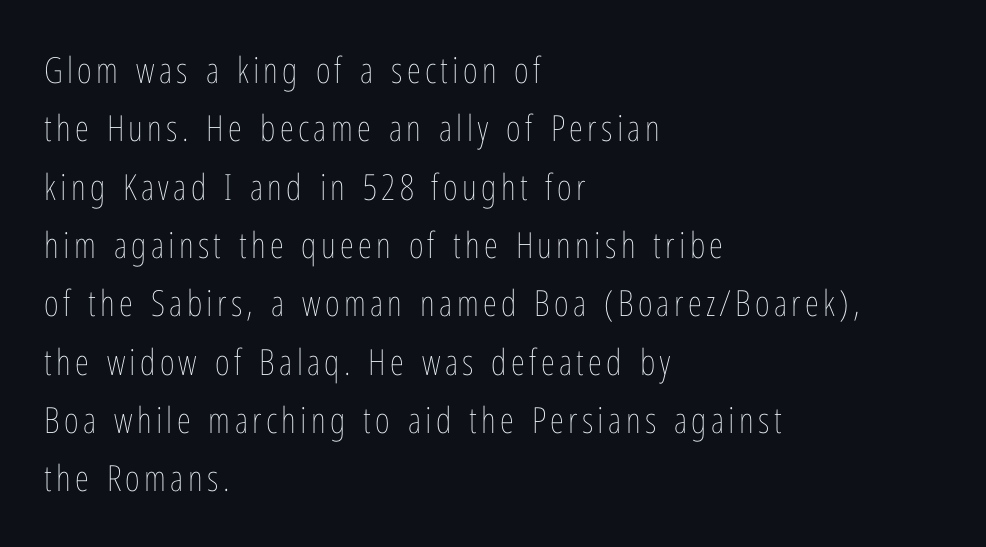
{"italic": "no", "bold": "no", "weight": "thin", "width": "condensed", "stroke_contrast": "low", "x_height": "medium", "monospaced": "no", "underline": "no", "align": "left", "line_spacing": "normal", "line_spacing_ratio": 1.62, "glyph_px": 36}
